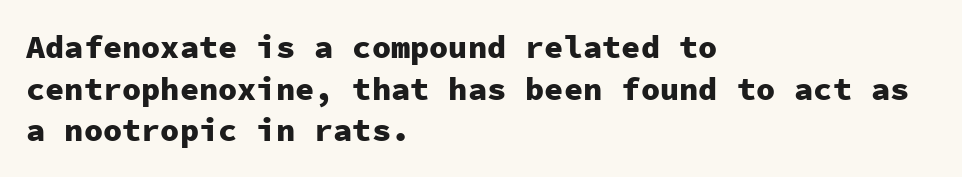
{"serif": "no", "italic": "no", "bold": "yes", "weight": "heavy", "width": "normal", "stroke_contrast": "low", "x_height": "medium", "monospaced": "yes", "underline": "no", "align": "left", "line_spacing": "normal", "line_spacing_ratio": 1.3, "letter_spacing": "normal", "letter_spacing_em": 0.0, "glyph_px": 32}
